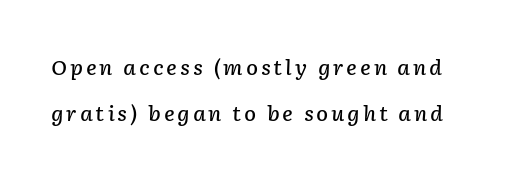
{"italic": "yes", "lean": "right", "slant_degrees": 2, "bold": "semi", "underline": "no", "line_spacing": "loose", "line_spacing_ratio": 2.32, "glyph_px": 20}
